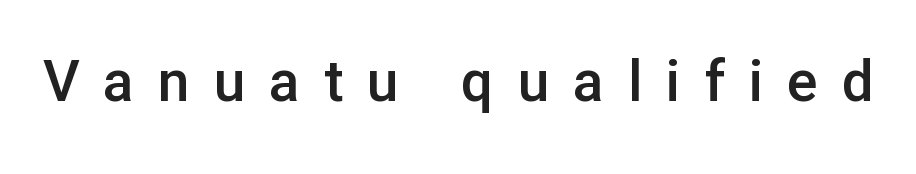
The strip under each line holds only bare page. Character widths vary here, with narrow letters taking less room than wide ones. Ascenders rise straight up at ninety degrees. The letters carry no serifs — their stems end cleanly without finishing strokes. Here the glyphs are tracked loosely, breaking word shapes into spaced letters.
